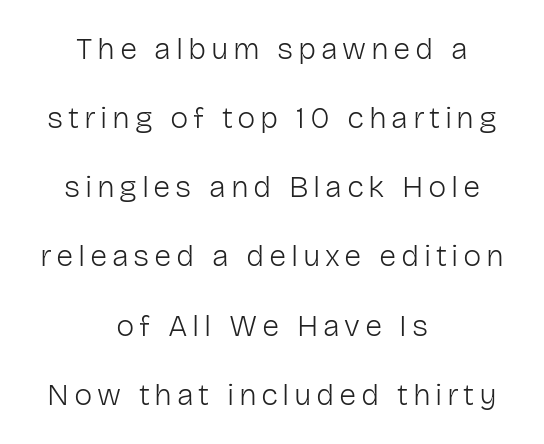
Q: Is the text bold? A: No.
Q: Is the text italic (slanted)? A: No, it is upright.
Q: Is the typeface a serif or a sans-serif typeface? A: Sans-serif.
Q: Is the text underlined? A: No.
Q: How is the paragraph aligned? A: Centered.
Q: Is the spacing between lines tight, normal or loose? A: Loose.
Q: Width (condensed, normal, or wide)? A: Normal.
Q: Stroke contrast? A: Low.
Q: x-height? A: Medium.
Q: Monospaced? A: No.
